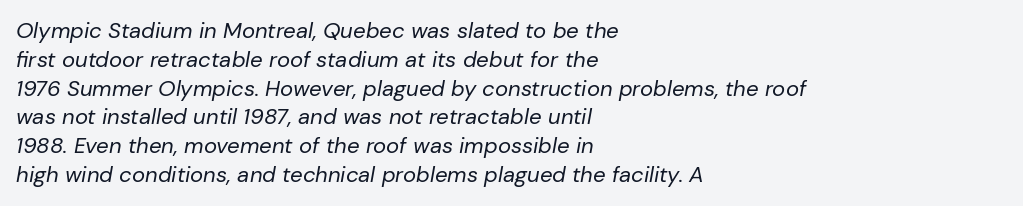
The image shows 22 px text type, italic (leaning right); set left-aligned, normal line spacing (1.31x), normal letter spacing, not underlined.
